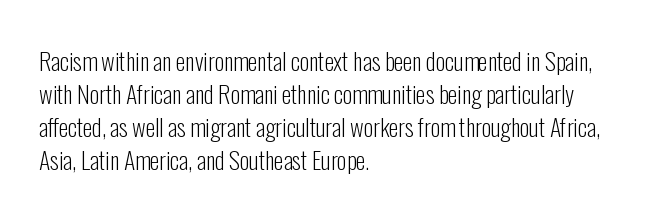
Q: Is the text bold? A: No.
Q: Is the text italic (slanted)? A: No, it is upright.
Q: Is the text underlined? A: No.
Q: How is the paragraph aligned? A: Left-aligned.
Q: Is the spacing between letters normal or unusually wide? A: Normal.
Q: Is the spacing between lines tight, normal or loose? A: Normal.
